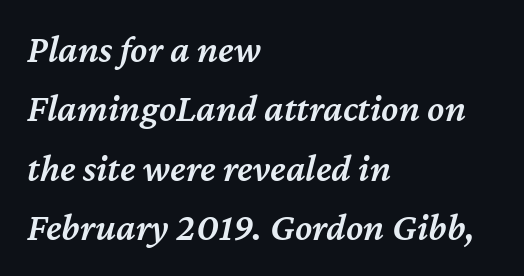
The image shows 39 px semibold type, italic (leaning right); set left-aligned, normal line spacing (1.52x), normal letter spacing, not underlined; medium stroke contrast and a medium x-height.
